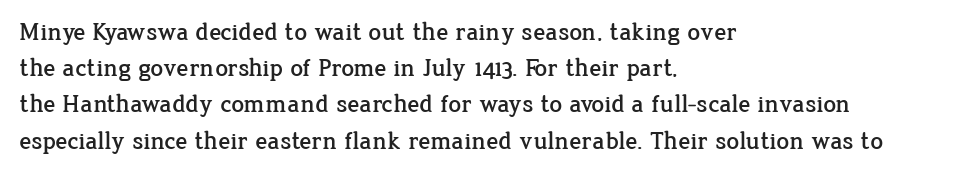
{"italic": "no", "underline": "no", "align": "left", "line_spacing": "normal", "line_spacing_ratio": 1.45, "letter_spacing": "normal", "letter_spacing_em": 0.0, "glyph_px": 25}
